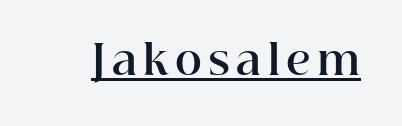
{"serif": "yes", "italic": "no", "bold": "yes", "weight": "bold", "width": "normal", "stroke_contrast": "high", "x_height": "medium", "monospaced": "no", "underline": "yes", "glyph_px": 41}
